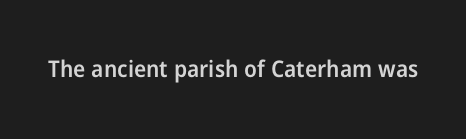
Q: Is the text bold? A: Semi-bold.
Q: Is the text italic (slanted)? A: No, it is upright.
Q: Is the text underlined? A: No.
Q: Is the spacing between letters normal or unusually wide? A: Normal.
